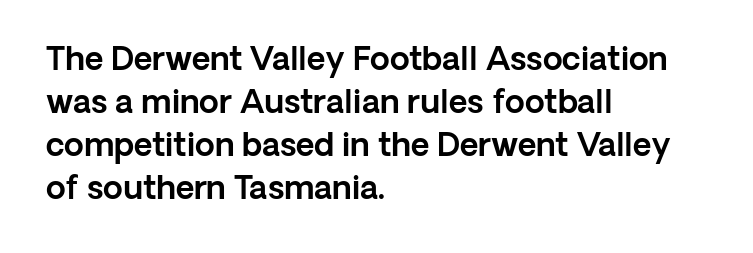
Q: Is the text italic (slanted)? A: No, it is upright.
Q: Is the typeface a serif or a sans-serif typeface? A: Sans-serif.
Q: Is the text underlined? A: No.
Q: How is the paragraph aligned? A: Left-aligned.
Q: Is the spacing between letters normal or unusually wide? A: Normal.
Q: Is the spacing between lines tight, normal or loose? A: Normal.
Q: Width (condensed, normal, or wide)? A: Normal.
Q: x-height? A: Medium.
Q: Monospaced? A: No.
